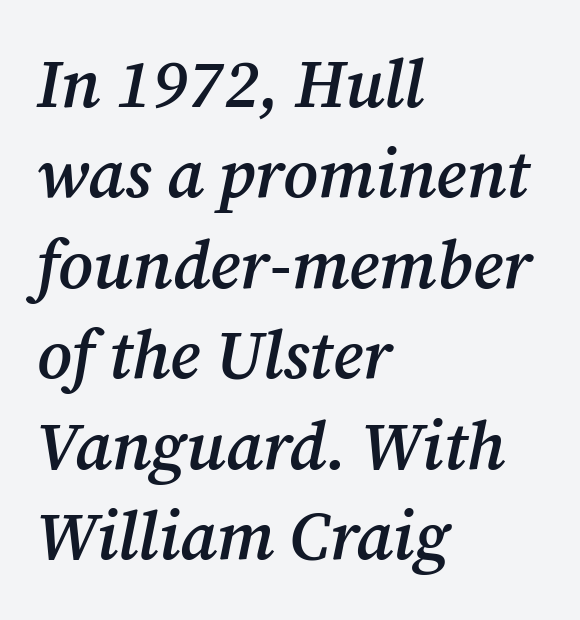
{"serif": "yes", "italic": "yes", "lean": "right", "slant_degrees": 12, "bold": "semi", "weight": "semibold", "width": "normal", "stroke_contrast": "medium", "x_height": "medium", "monospaced": "no", "underline": "no", "align": "left", "line_spacing": "normal", "line_spacing_ratio": 1.35, "letter_spacing": "normal", "letter_spacing_em": 0.0, "glyph_px": 67}
